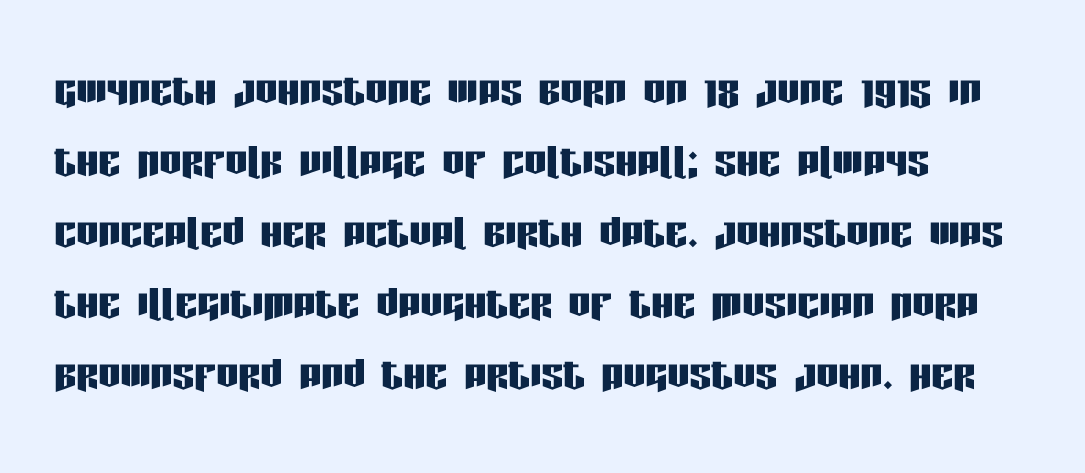
The rendering uses natural spacing where letterforms have individual widths. Successive baselines arrive at the customary interval. Honestly, there is no underline to notice here at all. This sample uses plain, unmodified letter spacing. Every character sits straight up, as roman type does. Compared with a centered layout, this one pins lines to the left instead.
